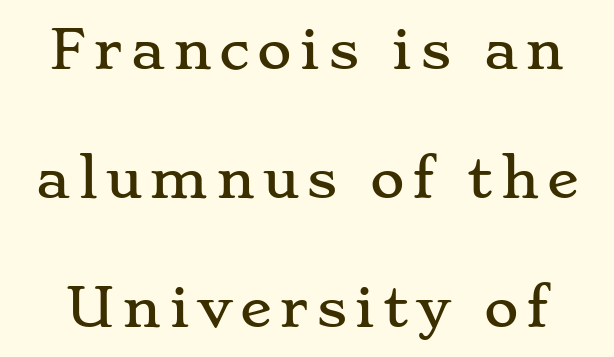
Q: Is the text italic (slanted)? A: No, it is upright.
Q: Is the typeface a serif or a sans-serif typeface? A: Serif.
Q: Is the text underlined? A: No.
Q: Is the spacing between lines tight, normal or loose? A: Loose.
Q: Width (condensed, normal, or wide)? A: Wide.
Q: Stroke contrast? A: Low.
Q: x-height? A: Small.
Q: Monospaced? A: No.
